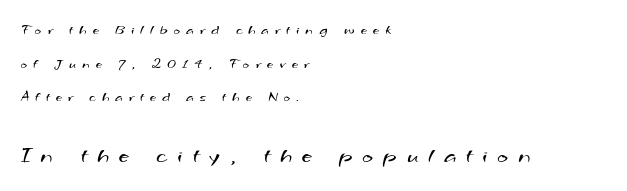
{"bold": "no", "underline": "no", "align": "left", "line_spacing": "loose", "line_spacing_ratio": 2.41, "letter_spacing": "wide", "letter_spacing_em": 0.44, "larger_block": "second", "size_ratio": 1.64, "glyph_px": 23}
